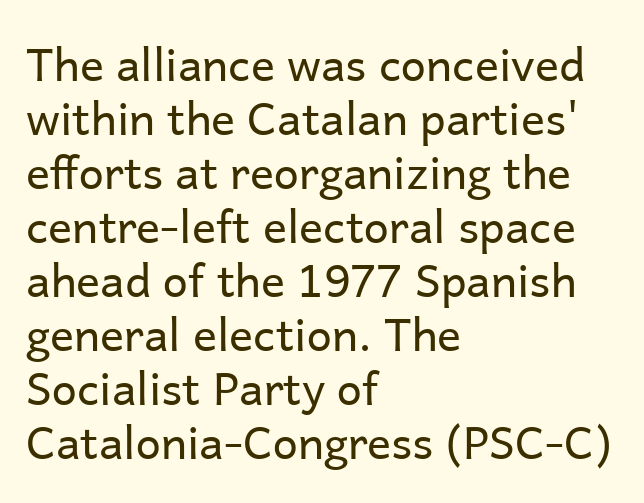
Q: Is the text bold? A: No.
Q: Is the text italic (slanted)? A: No, it is upright.
Q: Is the typeface a serif or a sans-serif typeface? A: Sans-serif.
Q: Is the text underlined? A: No.
Q: How is the paragraph aligned? A: Left-aligned.
Q: Is the spacing between letters normal or unusually wide? A: Normal.
Q: Width (condensed, normal, or wide)? A: Normal.
Q: Stroke contrast? A: Low.
Q: x-height? A: Medium.
Q: Monospaced? A: No.
